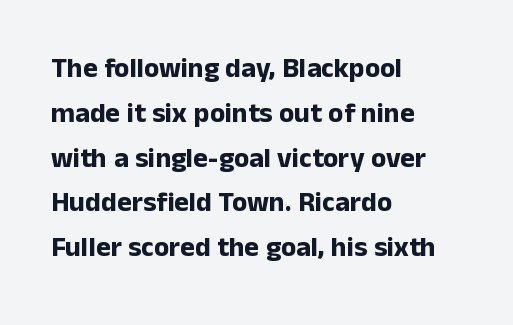
Q: Is the text bold? A: Yes.
Q: Is the text italic (slanted)? A: No, it is upright.
Q: Is the typeface a serif or a sans-serif typeface? A: Sans-serif.
Q: Is the text underlined? A: No.
Q: How is the paragraph aligned? A: Left-aligned.
Q: Is the spacing between letters normal or unusually wide? A: Normal.
Q: Is the spacing between lines tight, normal or loose? A: Normal.
Q: Width (condensed, normal, or wide)? A: Normal.
Q: Stroke contrast? A: Low.
Q: x-height? A: Medium.
Q: Monospaced? A: No.
